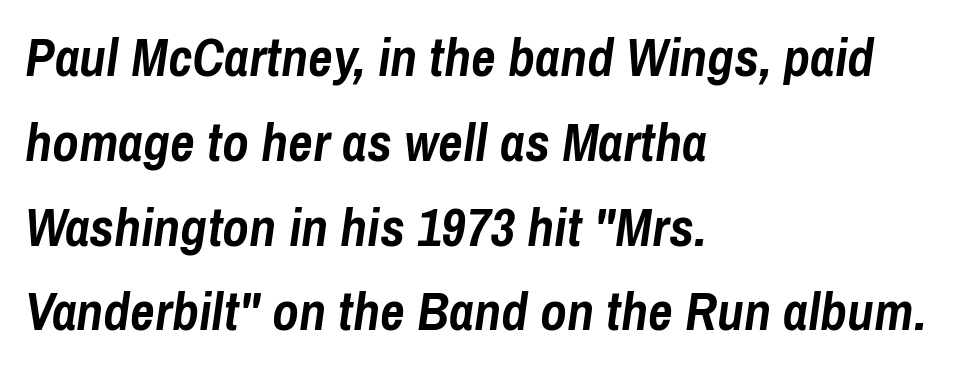
The image shows 54 px semibold, condensed type, italic (leaning right); set left-aligned, normal line spacing (1.57x), normal letter spacing, not underlined; low stroke contrast and a medium x-height.
